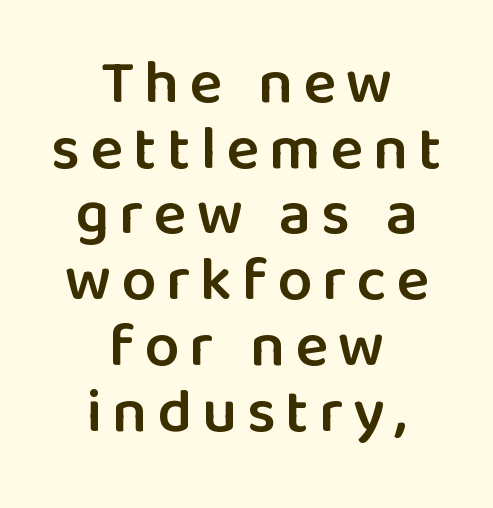
{"serif": "no", "italic": "no", "bold": "semi", "weight": "semibold", "width": "normal", "stroke_contrast": "low", "x_height": "medium", "monospaced": "no", "underline": "no", "align": "center", "line_spacing": "tight", "line_spacing_ratio": 1.06, "glyph_px": 62}
